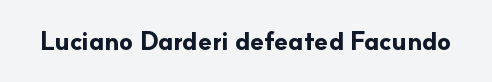
Q: Is the text bold? A: Yes.
Q: Is the text italic (slanted)? A: No, it is upright.
Q: Is the text underlined? A: No.
Q: Is the spacing between letters normal or unusually wide? A: Normal.
